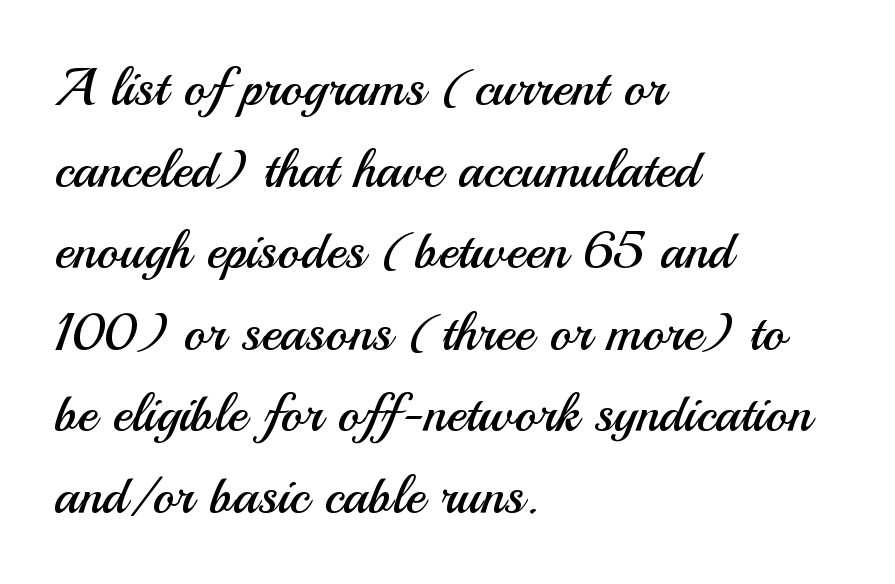
The image shows 53 px regular-weight sans-serif type; set left-aligned, normal line spacing (1.54x), normal letter spacing, not underlined; medium stroke contrast and a small x-height.
